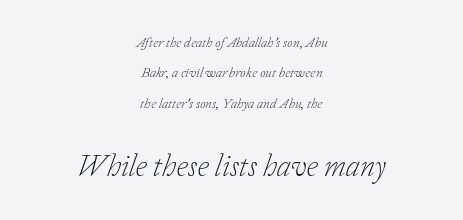
Reading down the column, the eye jumps a long way to each next line. The letters sit at their default tracking, neither squeezed nor spread. Does the copy run flush right? No — it is centered line by line. Is the lower block the larger one? Yes — the lower block carries the bigger type. Is the stroke heavy? The answer is a plain regular-or-lighter.
